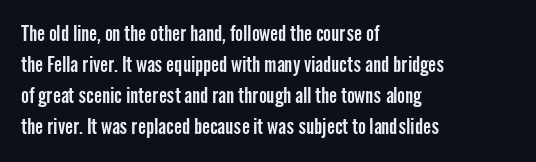
{"italic": "no", "underline": "no", "align": "left", "line_spacing": "normal", "line_spacing_ratio": 1.48, "letter_spacing": "normal", "letter_spacing_em": 0.0, "glyph_px": 21}
